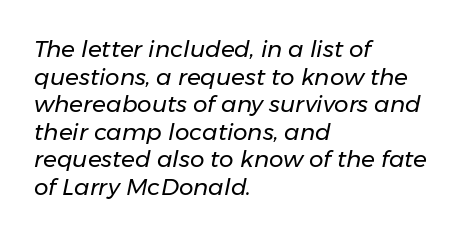
Q: Is the text bold? A: No.
Q: Is the text italic (slanted)? A: Yes, it leans right by about 11 degrees.
Q: Is the text underlined? A: No.
Q: How is the paragraph aligned? A: Left-aligned.
Q: Is the spacing between letters normal or unusually wide? A: Normal.
